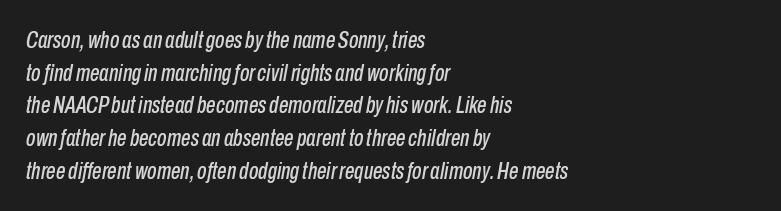
The image shows 24 px text type, italic (leaning right); set left-aligned, normal line spacing (1.36x), normal letter spacing, not underlined.
